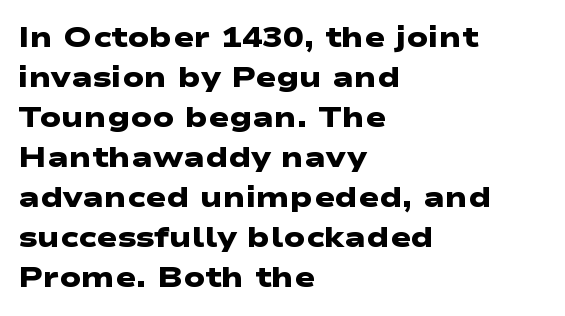
The image shows 28 px heavy, wide sans-serif type; set left-aligned, normal line spacing (1.43x), normal letter spacing, not underlined; low stroke contrast and a medium x-height.
